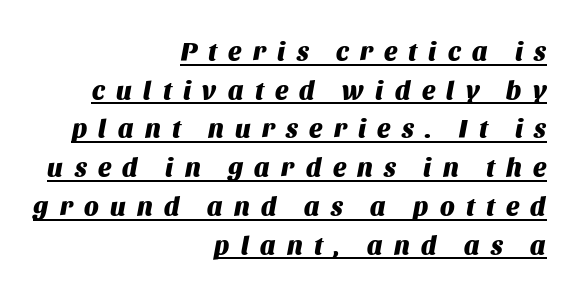
{"italic": "yes", "lean": "right", "slant_degrees": 11, "bold": "yes", "underline": "yes", "align": "right", "line_spacing": "normal", "line_spacing_ratio": 1.49, "letter_spacing": "wide", "letter_spacing_em": 0.44, "glyph_px": 26}
